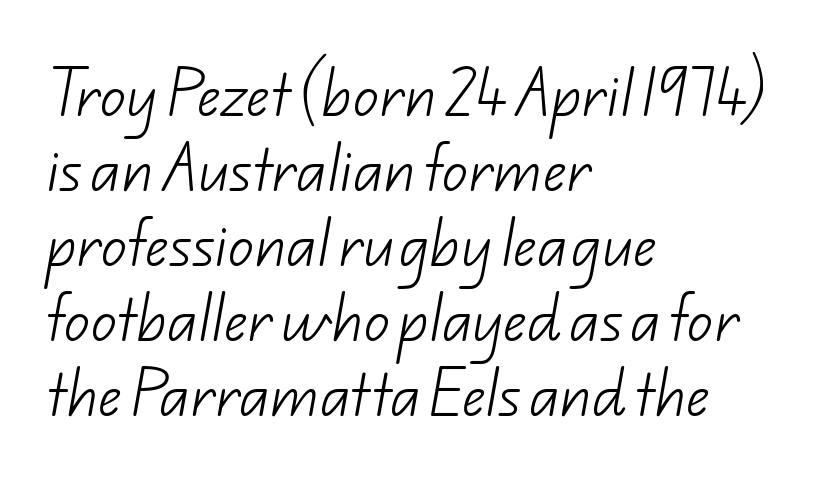
Does the copy run flush right? No — it runs flush left. Has an underline been added? It has not. Each stroke keeps to a modest, everyday thickness or less. A typesetter would call this proportional, since set widths differ per character. Summary of vertical rhythm: regular, with standard interline spacing.
